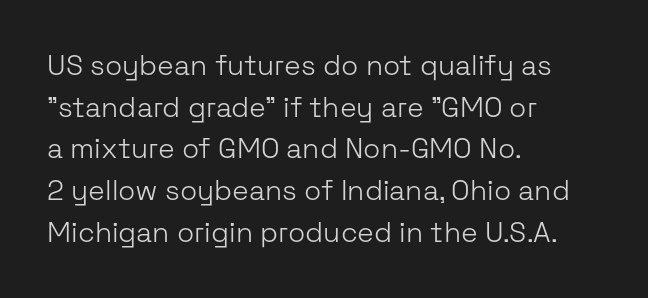
Q: Is the text bold? A: No.
Q: Is the text italic (slanted)? A: No, it is upright.
Q: Is the typeface a serif or a sans-serif typeface? A: Sans-serif.
Q: Is the text underlined? A: No.
Q: How is the paragraph aligned? A: Left-aligned.
Q: Is the spacing between letters normal or unusually wide? A: Normal.
Q: Is the spacing between lines tight, normal or loose? A: Normal.
Q: Width (condensed, normal, or wide)? A: Normal.
Q: Stroke contrast? A: Low.
Q: x-height? A: Medium.
Q: Monospaced? A: No.
